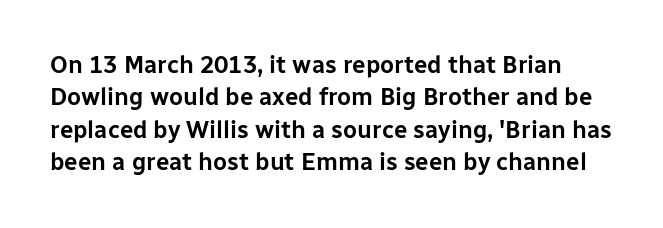
The image shows 24 px text type, upright; set normal line spacing (1.35x), normal letter spacing, not underlined.
